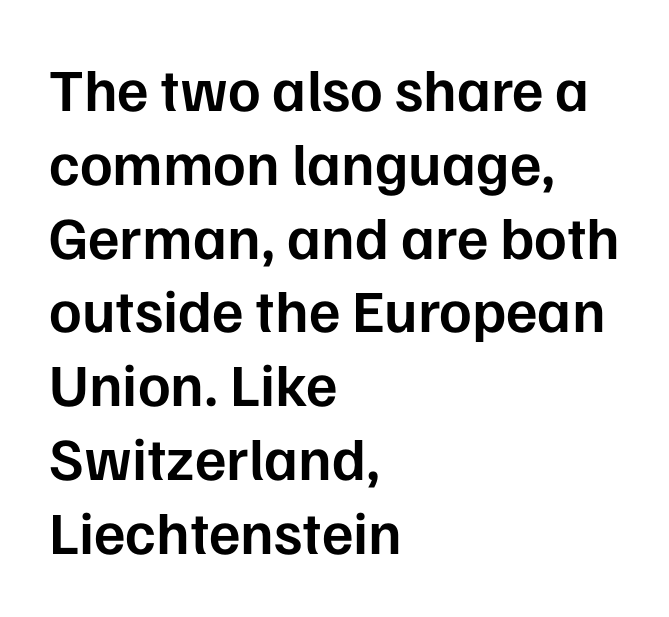
The image shows 60 px semibold sans-serif type, upright; set left-aligned, line spacing 1.23x, normal letter spacing, not underlined; low stroke contrast and a medium x-height.
